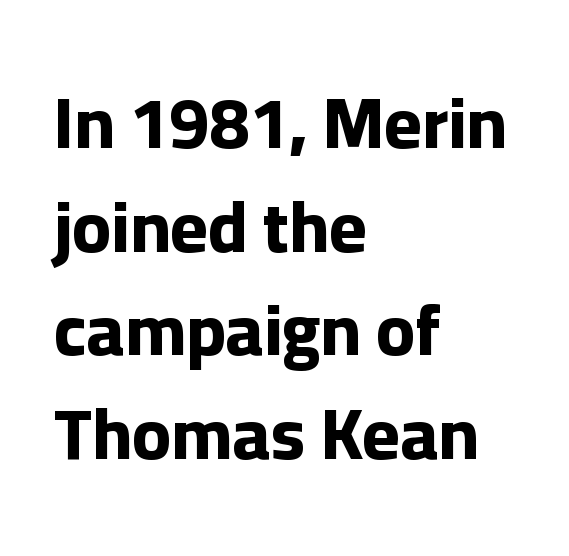
{"serif": "no", "italic": "no", "bold": "yes", "weight": "bold", "width": "normal", "stroke_contrast": "low", "x_height": "medium", "monospaced": "no", "underline": "no", "align": "left", "line_spacing": "normal", "line_spacing_ratio": 1.44, "letter_spacing": "normal", "letter_spacing_em": 0.0, "glyph_px": 72}
